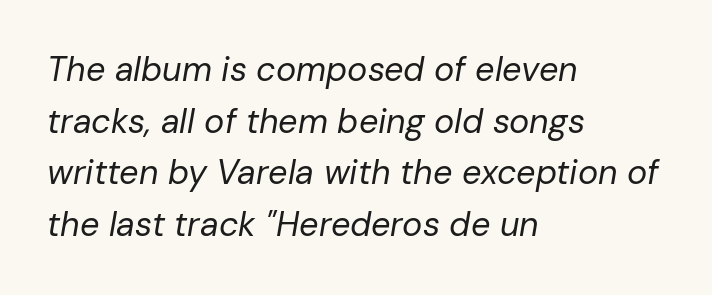
The image shows 34 px regular-weight type, italic (leaning right); set left-aligned, normal line spacing (1.52x), normal letter spacing, not underlined; low stroke contrast and a medium x-height.
